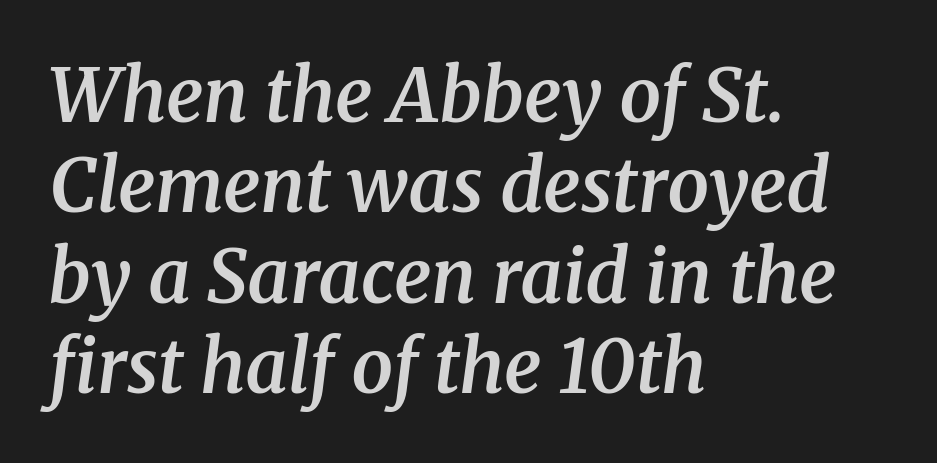
The image shows 74 px semibold serif type, italic (leaning right); set left-aligned, line spacing 1.22x, normal letter spacing, not underlined; medium stroke contrast and a medium x-height.
